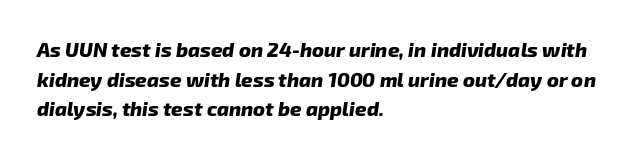
Horizontal bands of white between lines are of average thickness. The string is rendered with underlining switched off. These lines carry a lot of weight — the face is fully bold. Compared with typical body copy, the letter spacing here is the same. The letters are slanted; this is an italic face.
